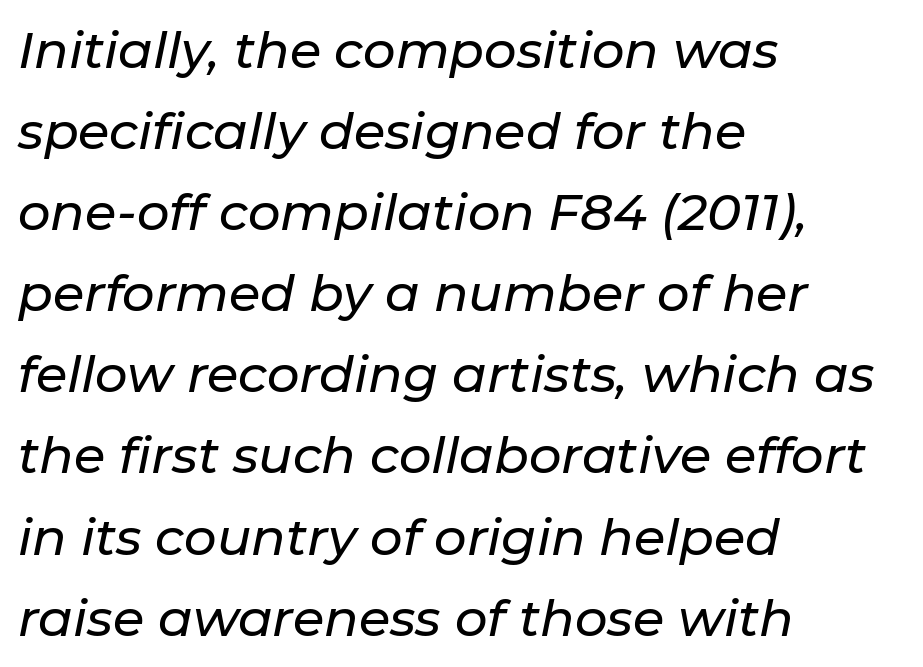
{"italic": "yes", "lean": "right", "slant_degrees": 11, "width": "normal", "stroke_contrast": "low", "x_height": "medium", "monospaced": "no", "underline": "no", "align": "left", "line_spacing": "normal", "line_spacing_ratio": 1.59, "letter_spacing": "normal", "letter_spacing_em": 0.0, "glyph_px": 51}
